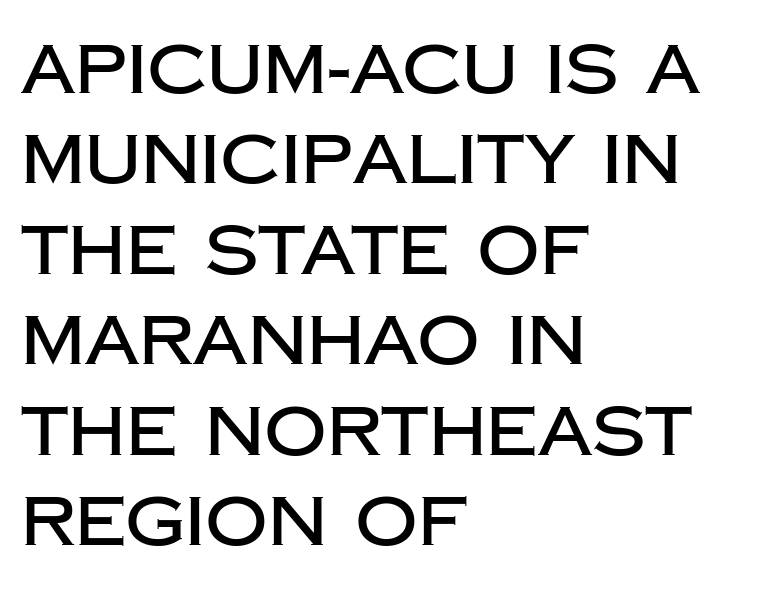
The image shows 69 px sans-serif type, upright; set left-aligned, normal line spacing (1.31x), normal letter spacing, not underlined; low stroke contrast and a large x-height.
